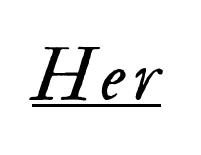
No extra ink here — the face is not bold. Slant detected: the letters are inclined. Proportional: the letters do not fall into vertical columns. The lettering is marked with a stroke running underneath it.
